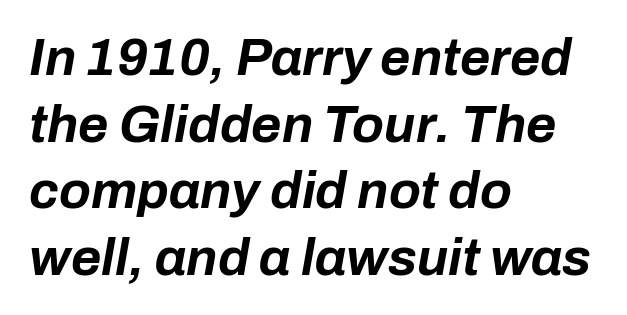
The image shows 52 px bold type, italic (leaning right); set left-aligned, normal line spacing (1.28x), normal letter spacing, not underlined; low stroke contrast and a medium x-height.
